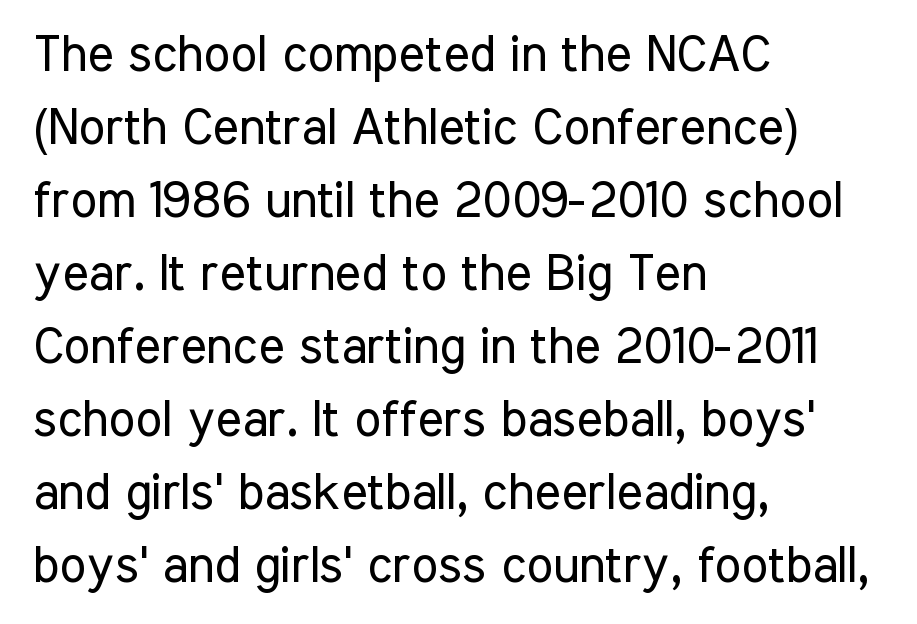
The image shows 50 px regular-weight, condensed sans-serif type, upright; set left-aligned, normal line spacing (1.46x), normal letter spacing, not underlined; low stroke contrast and a medium x-height.
